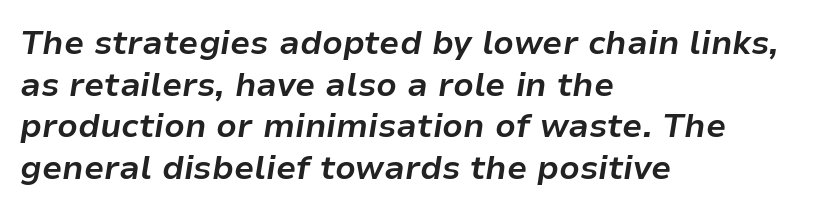
The image shows 33 px bold type, italic (leaning right); set left-aligned, normal line spacing (1.26x), normal letter spacing, not underlined; low stroke contrast and a medium x-height.
